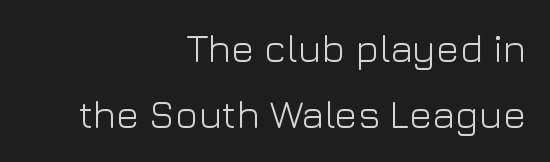
{"serif": "no", "italic": "no", "bold": "no", "weight": "light", "width": "normal", "stroke_contrast": "low", "x_height": "medium", "monospaced": "no", "underline": "no", "align": "right", "line_spacing": "normal", "line_spacing_ratio": 1.7, "letter_spacing": "normal", "letter_spacing_em": 0.0, "glyph_px": 39}
